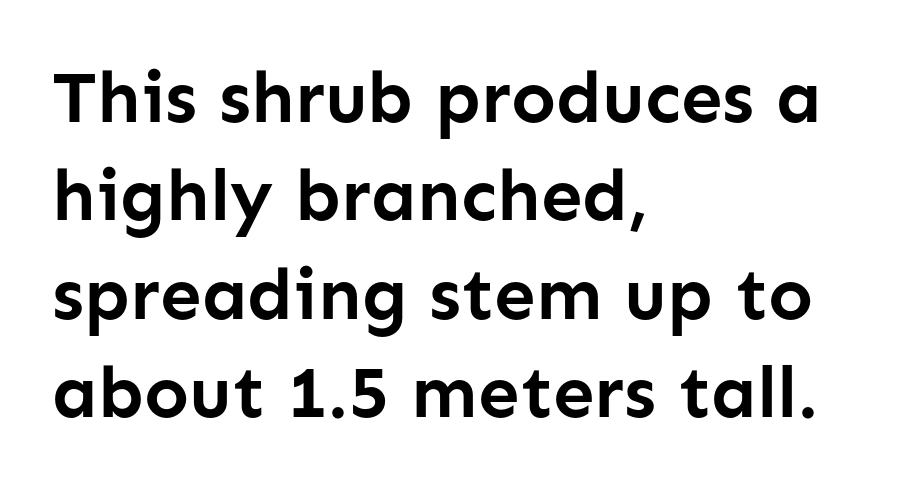
In CSS terms this would be text-align: left. The face used here is a sans, in the tradition of grotesques and geometrics. Summary of weight: heavy, a full bold. Ordinary non-slanted type is in use. Rule under the text: the space is simply empty. The rendering uses a moderate line-height, typical for paragraphs.
